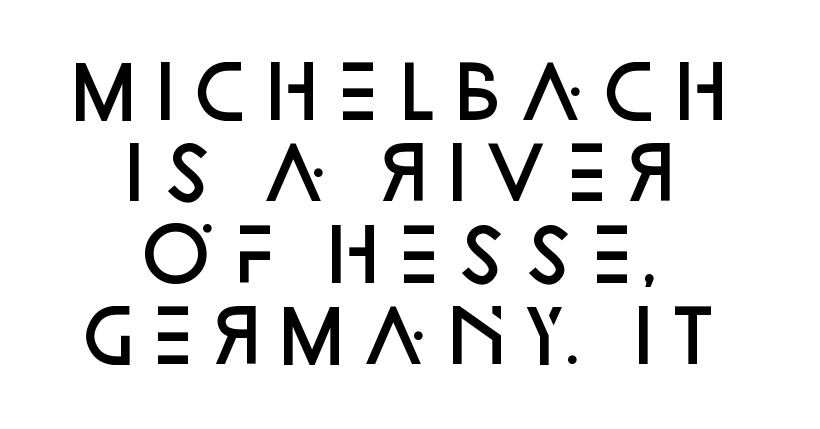
Q: Is the text bold? A: Semi-bold.
Q: Is the text italic (slanted)? A: No, it is upright.
Q: Is the typeface a serif or a sans-serif typeface? A: Sans-serif.
Q: Is the text underlined? A: No.
Q: How is the paragraph aligned? A: Centered.
Q: Is the spacing between letters normal or unusually wide? A: Normal.
Q: Is the spacing between lines tight, normal or loose? A: Tight.
Q: Width (condensed, normal, or wide)? A: Normal.
Q: Stroke contrast? A: Low.
Q: x-height? A: Large.
Q: Monospaced? A: No.
